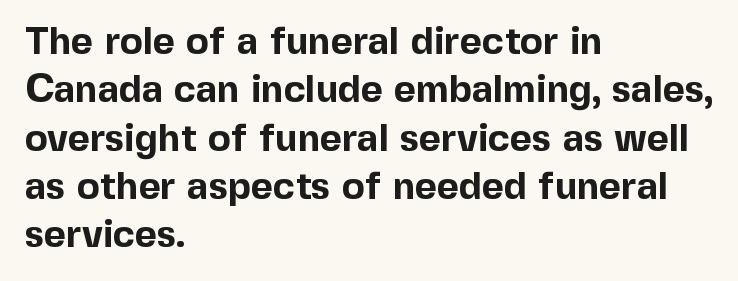
The image shows 38 px bold sans-serif type, upright; set left-aligned, normal line spacing (1.27x), normal letter spacing, not underlined; a medium x-height.
